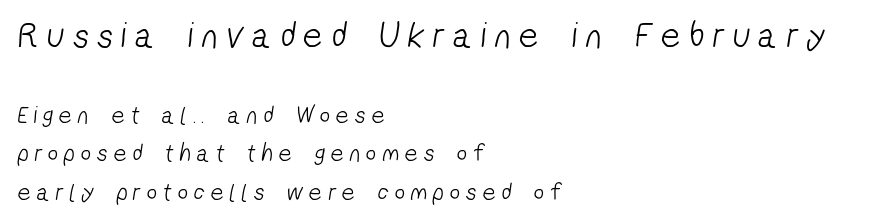
{"serif": "no", "bold": "no", "weight": "light", "width": "condensed", "stroke_contrast": "low", "x_height": "medium", "monospaced": "no", "underline": "no", "align": "left", "line_spacing": "normal", "line_spacing_ratio": 1.53, "letter_spacing": "wide", "letter_spacing_em": 0.25, "larger_block": "first", "size_ratio": 1.48, "glyph_px": 37}
